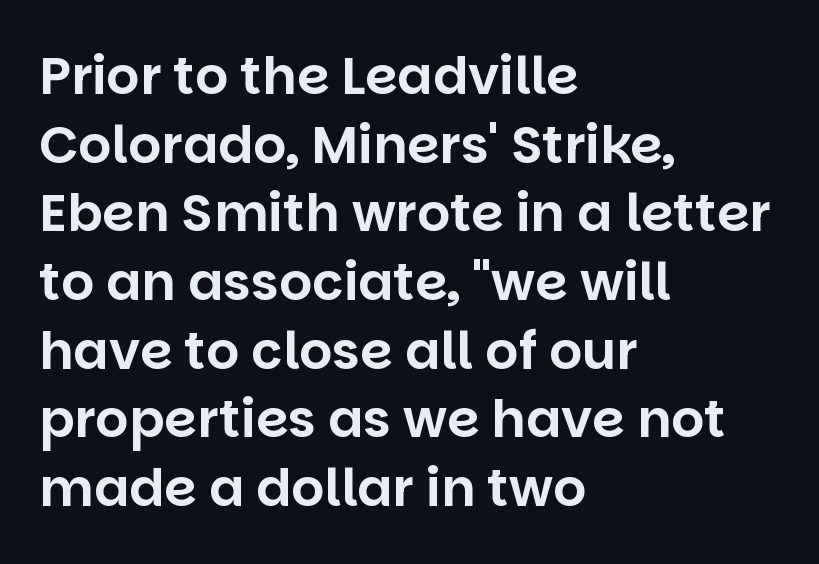
Q: Is the text italic (slanted)? A: No, it is upright.
Q: Is the typeface a serif or a sans-serif typeface? A: Sans-serif.
Q: Is the text underlined? A: No.
Q: How is the paragraph aligned? A: Left-aligned.
Q: Is the spacing between letters normal or unusually wide? A: Normal.
Q: Is the spacing between lines tight, normal or loose? A: Normal.
Q: Width (condensed, normal, or wide)? A: Normal.
Q: Stroke contrast? A: Low.
Q: x-height? A: Large.
Q: Monospaced? A: No.
